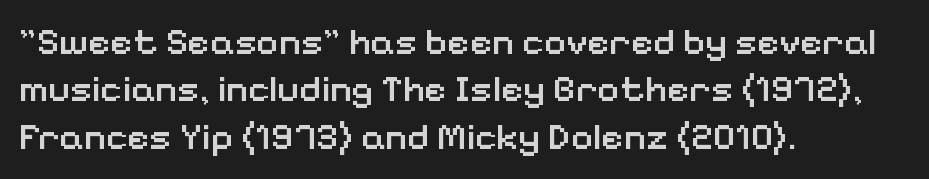
Q: Is the text bold? A: Semi-bold.
Q: Is the text italic (slanted)? A: No, it is upright.
Q: Is the typeface a serif or a sans-serif typeface? A: Sans-serif.
Q: Is the text underlined? A: No.
Q: How is the paragraph aligned? A: Left-aligned.
Q: Is the spacing between letters normal or unusually wide? A: Normal.
Q: Is the spacing between lines tight, normal or loose? A: Normal.
Q: Width (condensed, normal, or wide)? A: Normal.
Q: Stroke contrast? A: Low.
Q: x-height? A: Medium.
Q: Monospaced? A: No.
